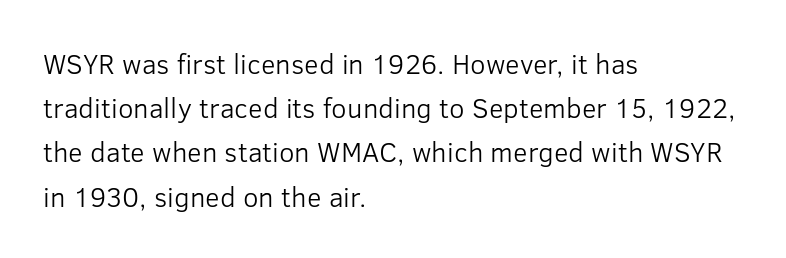
Q: Is the text bold? A: No.
Q: Is the text italic (slanted)? A: No, it is upright.
Q: Is the typeface a serif or a sans-serif typeface? A: Sans-serif.
Q: Is the text underlined? A: No.
Q: How is the paragraph aligned? A: Left-aligned.
Q: Is the spacing between letters normal or unusually wide? A: Normal.
Q: Is the spacing between lines tight, normal or loose? A: Normal.
Q: Width (condensed, normal, or wide)? A: Normal.
Q: Stroke contrast? A: Low.
Q: x-height? A: Medium.
Q: Monospaced? A: No.
